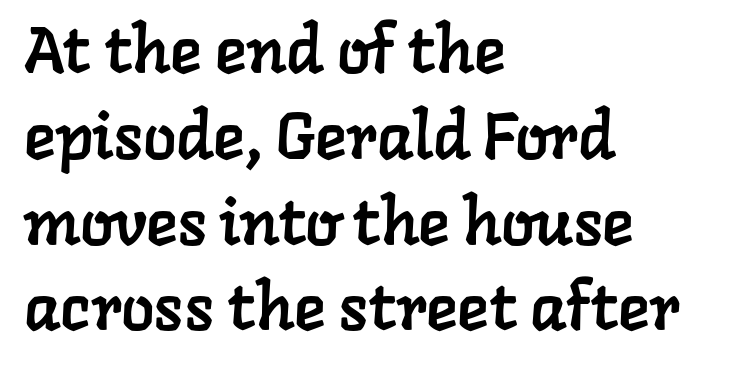
The image shows 66 px serif type; set left-aligned, normal line spacing (1.3x), normal letter spacing, not underlined; low stroke contrast and a medium x-height.
